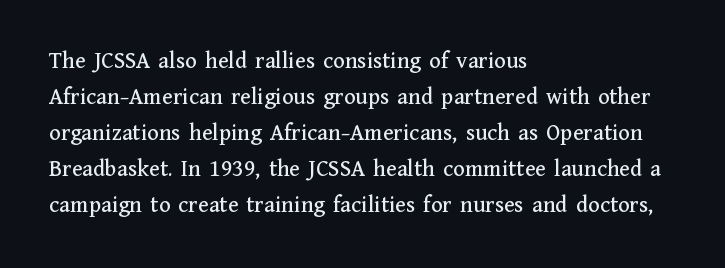
The image shows 24 px text type, upright; set left-aligned, normal line spacing (1.5x), normal letter spacing, not underlined.
